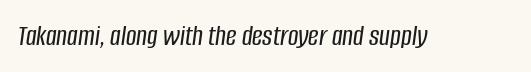
Is this a fixed-width face? No — the glyphs have proportional, varying widths. This is oblique type, the kind used for emphasis or titles. These lines keep a tight, regular rhythm from letter to letter. Honestly, there is no underline to notice here at all.
